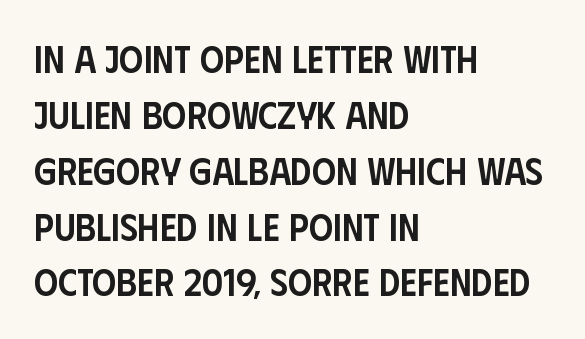
{"serif": "no", "italic": "no", "bold": "semi", "weight": "semibold", "width": "condensed", "stroke_contrast": "low", "x_height": "large", "monospaced": "no", "underline": "no", "align": "left", "line_spacing": "normal", "line_spacing_ratio": 1.47, "letter_spacing": "normal", "letter_spacing_em": 0.0, "glyph_px": 38}
